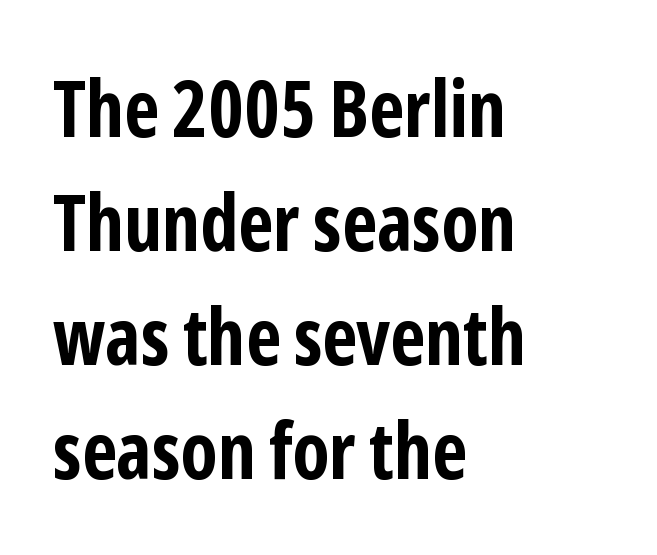
{"serif": "no", "italic": "no", "bold": "yes", "weight": "bold", "width": "condensed", "stroke_contrast": "low", "x_height": "medium", "monospaced": "no", "underline": "no", "align": "left", "line_spacing": "normal", "line_spacing_ratio": 1.46, "letter_spacing": "normal", "letter_spacing_em": 0.0, "glyph_px": 78}
